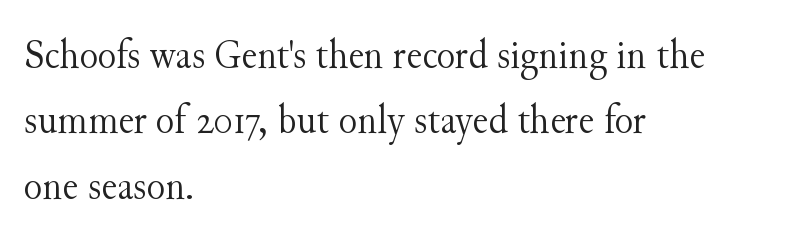
The image shows 43 px light serif type, upright; set left-aligned, normal line spacing (1.52x), normal letter spacing, not underlined; medium stroke contrast and a small x-height.
